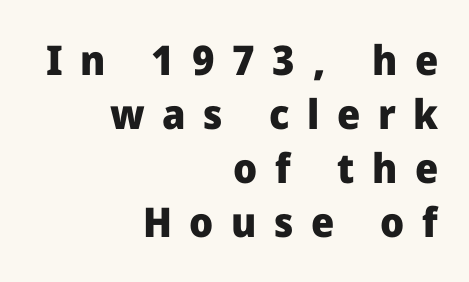
Q: Is the text bold? A: Yes.
Q: Is the text italic (slanted)? A: No, it is upright.
Q: Is the typeface a serif or a sans-serif typeface? A: Sans-serif.
Q: Is the text underlined? A: No.
Q: How is the paragraph aligned? A: Right-aligned.
Q: Is the spacing between letters normal or unusually wide? A: Unusually wide.
Q: Is the spacing between lines tight, normal or loose? A: Normal.
Q: Width (condensed, normal, or wide)? A: Normal.
Q: Stroke contrast? A: Low.
Q: x-height? A: Medium.
Q: Monospaced? A: No.
